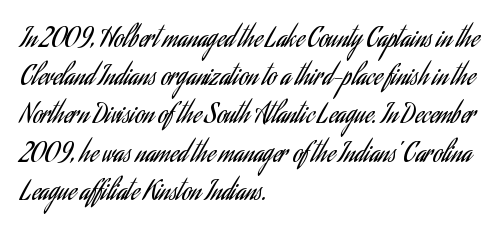
Q: Is the text bold? A: No.
Q: Is the text italic (slanted)? A: Yes.
Q: Is the text underlined? A: No.
Q: How is the paragraph aligned? A: Left-aligned.
Q: Is the spacing between letters normal or unusually wide? A: Normal.
Q: Is the spacing between lines tight, normal or loose? A: Normal.
